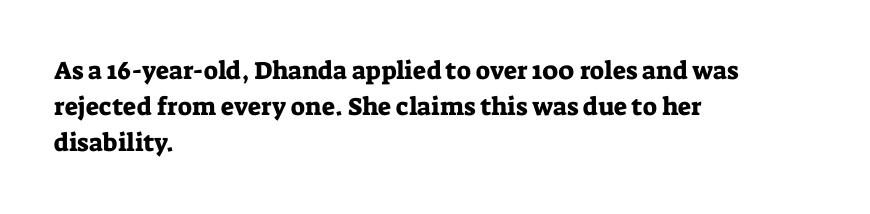
The image shows 25 px text type, upright; set left-aligned, normal line spacing (1.45x), normal letter spacing, not underlined.
